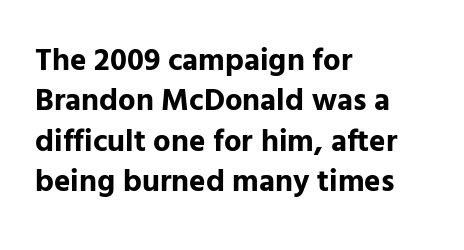
Stroke thickness is high; the sample reads as a true bold. Here the designer chose a conventional face with non-uniform glyph widths. Each line starts at the same left margin while the right side varies. The typeface chosen for these lines omits serifs. Normally led — the rows are evenly, conventionally spaced. Ascenders rise straight up at ninety degrees.
